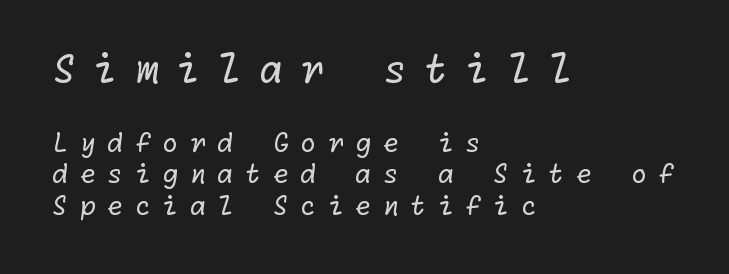
The passage shown is not underscored anywhere. Does the bottom block carry the larger type? No, the top block does. These glyphs show unthickened strokes, regular width or finer. The lines in this sample share a left origin and differ only in where they stop. This rendering widens character spacing well past its baseline value. In terms of letterform style, serifs are entirely absent.
